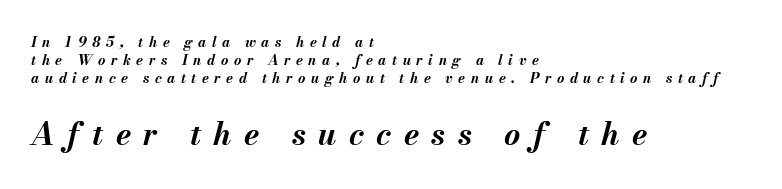
The image shows 31 px bold type, italic (leaning right); set left-aligned, normal line spacing (1.29x), unusually wide letter spacing (+0.4 em), not underlined; the second (bottom) block is 2.21x larger; medium stroke contrast and a small x-height.
